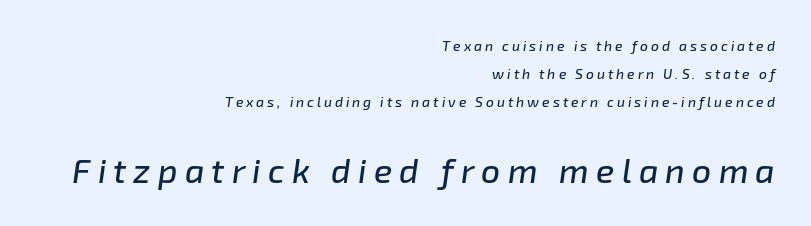
Q: Is the text italic (slanted)? A: Yes, it leans right by about 8 degrees.
Q: Is the text underlined? A: No.
Q: How is the paragraph aligned? A: Right-aligned.
Q: Is the spacing between letters normal or unusually wide? A: Unusually wide.
Q: Is the spacing between lines tight, normal or loose? A: Loose.
Q: Which block of text is set in a larger size, the first (top) or the second (bottom)? A: The second (bottom) one.
Q: Width (condensed, normal, or wide)? A: Normal.
Q: Stroke contrast? A: Low.
Q: x-height? A: Medium.
Q: Monospaced? A: No.
